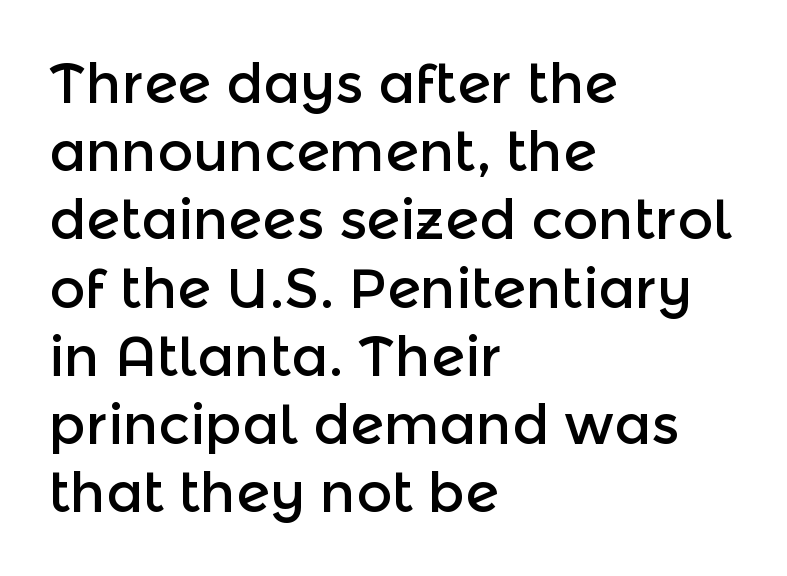
The image shows 55 px sans-serif type, upright; set left-aligned, line spacing 1.24x, normal letter spacing, not underlined; a medium x-height.
